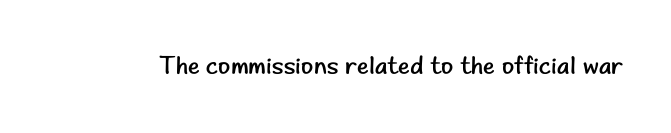
The image shows 25 px text type, upright; set normal letter spacing, not underlined.
